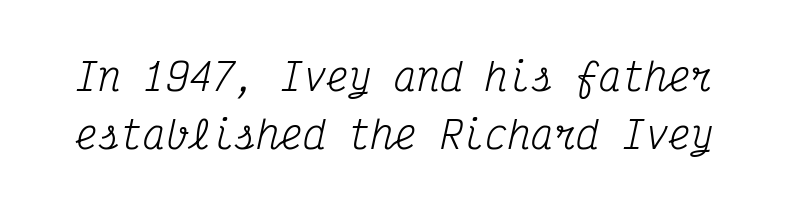
The image shows 38 px regular-weight, condensed serif type, italic (leaning right), monospaced; set normal line spacing (1.52x), normal letter spacing, not underlined; medium stroke contrast and a medium x-height.
